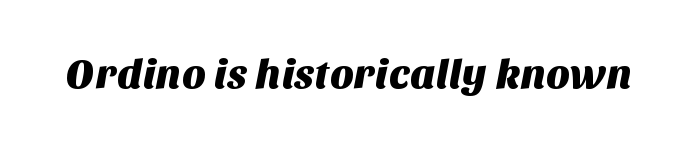
Q: Is the typeface a serif or a sans-serif typeface? A: Sans-serif.
Q: Is the text underlined? A: No.
Q: Is the spacing between letters normal or unusually wide? A: Normal.
Q: Width (condensed, normal, or wide)? A: Normal.
Q: Stroke contrast? A: Medium.
Q: x-height? A: Large.
Q: Monospaced? A: No.
